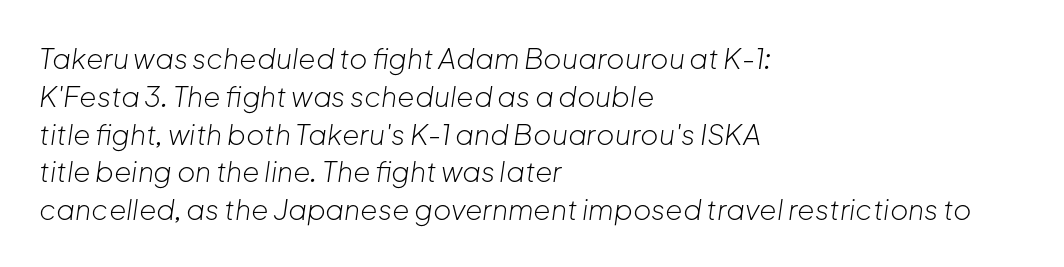
These lines were composed using italics. The line-height multiplier appears to be the usual default. Has an underline been added? It has not. Note the varied advance widths — an 'i' is clearly narrower than an 'm'. Nothing unusual about the tracking: characters are spaced as the font intends.
